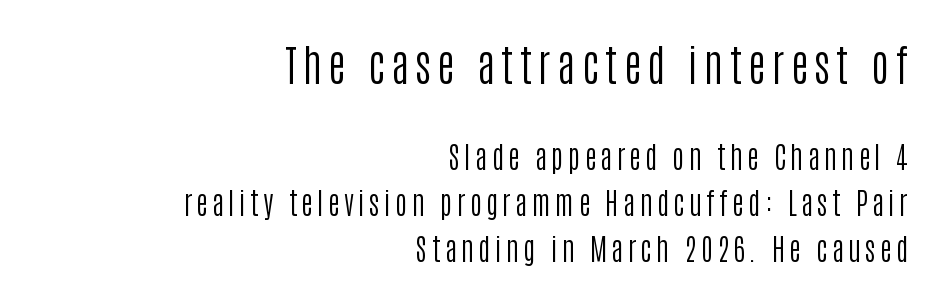
The image shows 43 px regular-weight, condensed sans-serif type, upright; set right-aligned, normal line spacing (1.58x), not underlined; the first (top) block is 1.48x larger; low stroke contrast and a large x-height.
